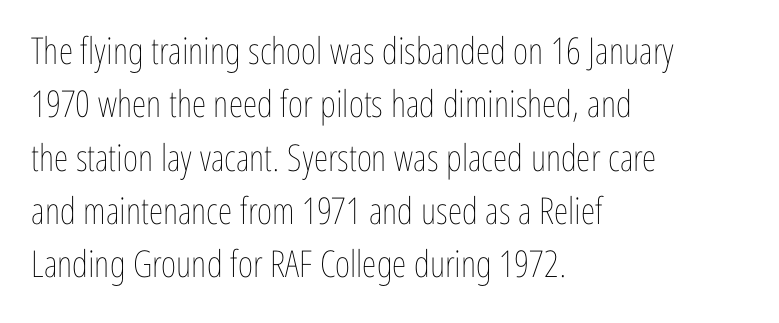
{"italic": "no", "bold": "no", "weight": "thin", "width": "condensed", "stroke_contrast": "low", "x_height": "medium", "monospaced": "no", "underline": "no", "align": "left", "line_spacing": "normal", "line_spacing_ratio": 1.44, "letter_spacing": "normal", "letter_spacing_em": 0.0, "glyph_px": 37}
